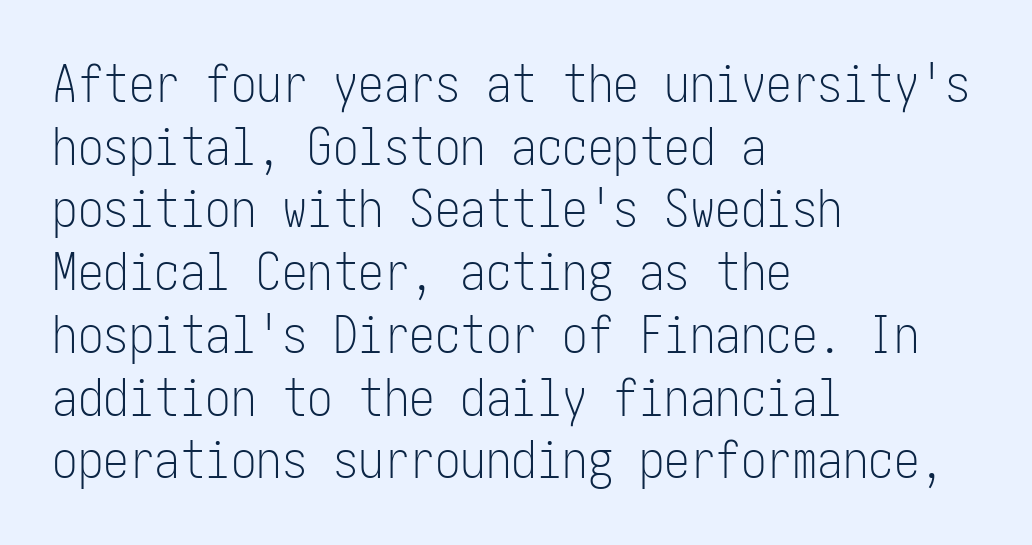
Q: Is the text bold? A: No.
Q: Is the text italic (slanted)? A: No, it is upright.
Q: Is the typeface a serif or a sans-serif typeface? A: Sans-serif.
Q: Is the text underlined? A: No.
Q: How is the paragraph aligned? A: Left-aligned.
Q: Is the spacing between letters normal or unusually wide? A: Normal.
Q: Width (condensed, normal, or wide)? A: Condensed.
Q: Stroke contrast? A: Low.
Q: x-height? A: Medium.
